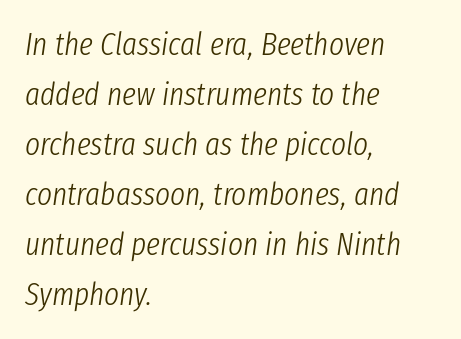
Compared with typical body copy, the letter spacing here is the same. Lines of text with bare space underneath. No chunkiness to these letters — they're not bold. Italic? Definitely — the glyphs are oblique.
